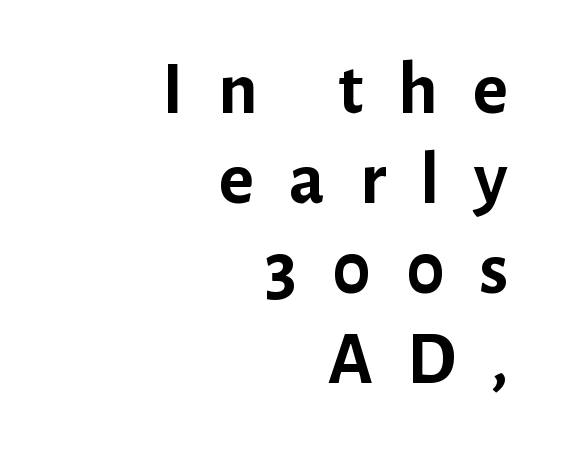
{"serif": "no", "italic": "no", "bold": "yes", "weight": "semibold", "width": "normal", "stroke_contrast": "low", "x_height": "medium", "monospaced": "no", "underline": "no", "align": "right", "line_spacing_ratio": 1.2, "letter_spacing": "wide", "letter_spacing_em": 0.46, "glyph_px": 75}
